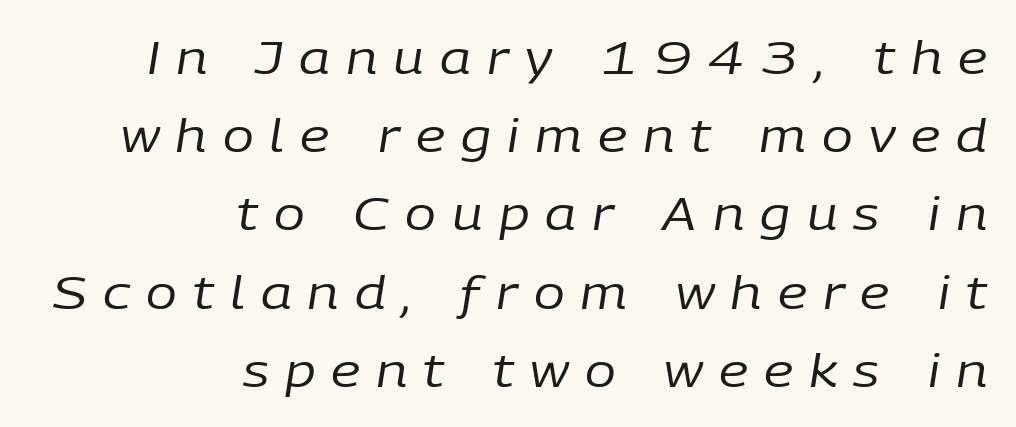
If you drew a line through each stem, it would be angled. Honestly, the letter spacing is so wide it's the main thing you notice. Each stroke keeps to a modest, everyday thickness or less. Just letters on the line, the space beneath them empty.
